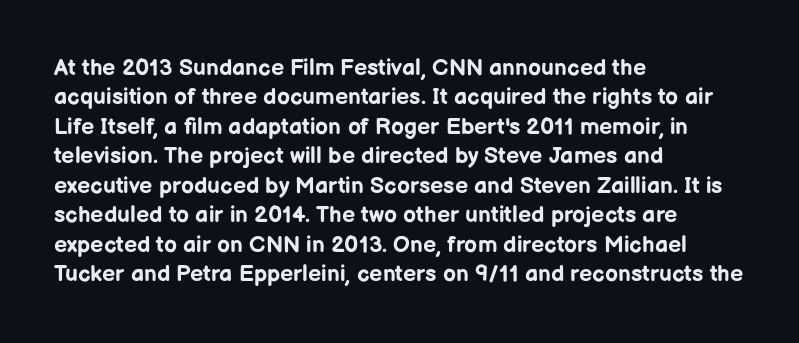
{"italic": "no", "bold": "yes", "underline": "no", "align": "left", "line_spacing": "normal", "line_spacing_ratio": 1.28, "letter_spacing": "normal", "letter_spacing_em": 0.0, "glyph_px": 23}
